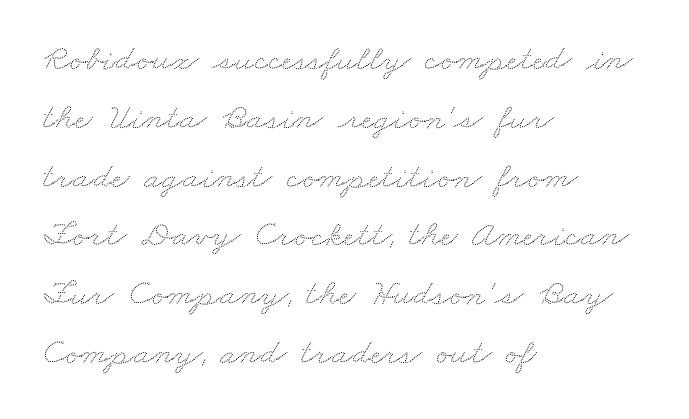
Plain, unruled lines of type. Short and long lines alike share a common starting point at left. Varying glyph widths throughout — classic text-font behaviour. Each new line begins a customary step beneath the previous one.
